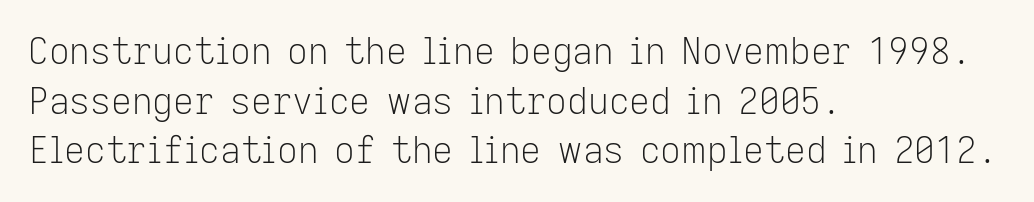
The image shows 36 px light sans-serif type, upright; set left-aligned, normal line spacing (1.38x), normal letter spacing, not underlined; low stroke contrast and a medium x-height.
